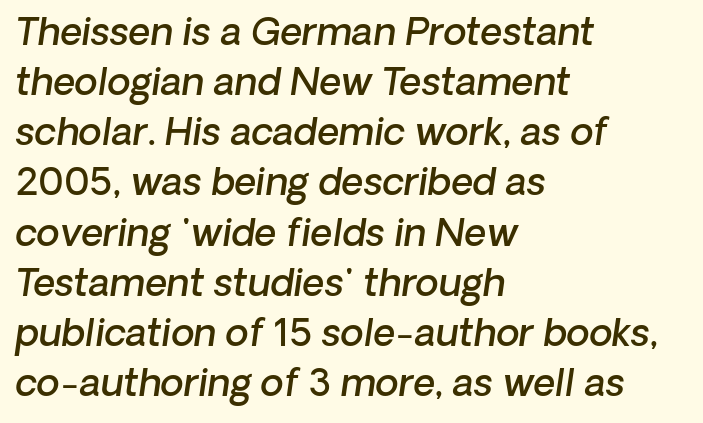
Q: Is the text bold? A: Semi-bold.
Q: Is the typeface a serif or a sans-serif typeface? A: Sans-serif.
Q: Is the text underlined? A: No.
Q: How is the paragraph aligned? A: Left-aligned.
Q: Is the spacing between letters normal or unusually wide? A: Normal.
Q: Is the spacing between lines tight, normal or loose? A: Normal.
Q: Width (condensed, normal, or wide)? A: Normal.
Q: Stroke contrast? A: Low.
Q: x-height? A: Medium.
Q: Monospaced? A: No.
